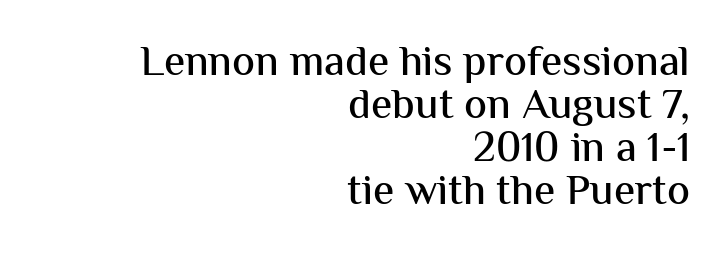
Letter spacing: default. Successive baselines arrive quickly, one right under another. The glyphs are unaccompanied by any horizontal stroke below them. If you drew a line through each stem, it would be perfectly vertical. The rag falls on the left side of this text block. Character widths vary here, with narrow letters taking less room than wide ones.
